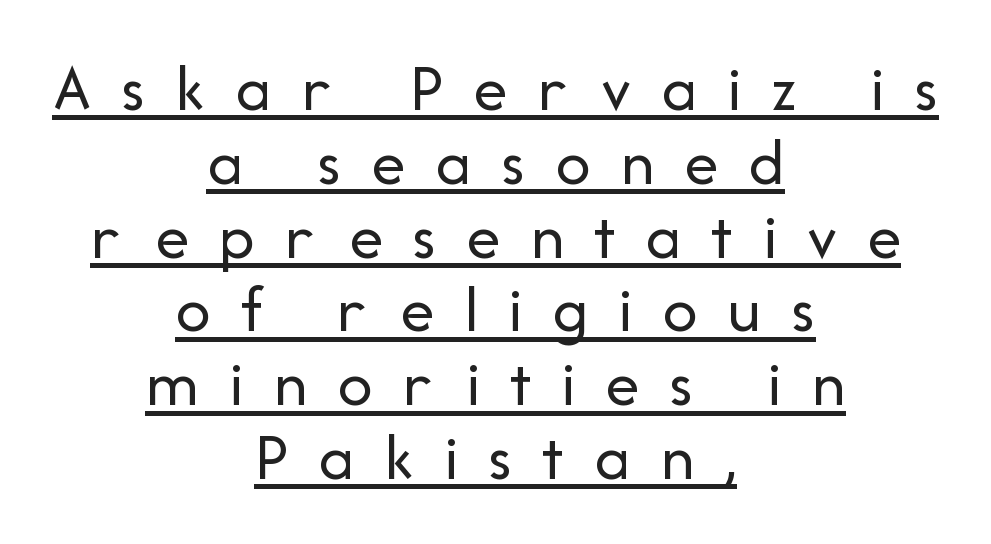
{"serif": "no", "italic": "no", "bold": "no", "weight": "regular", "width": "normal", "stroke_contrast": "low", "x_height": "medium", "monospaced": "no", "underline": "yes", "align": "center", "line_spacing": "tight", "line_spacing_ratio": 1.07, "letter_spacing": "wide", "letter_spacing_em": 0.43, "glyph_px": 69}
